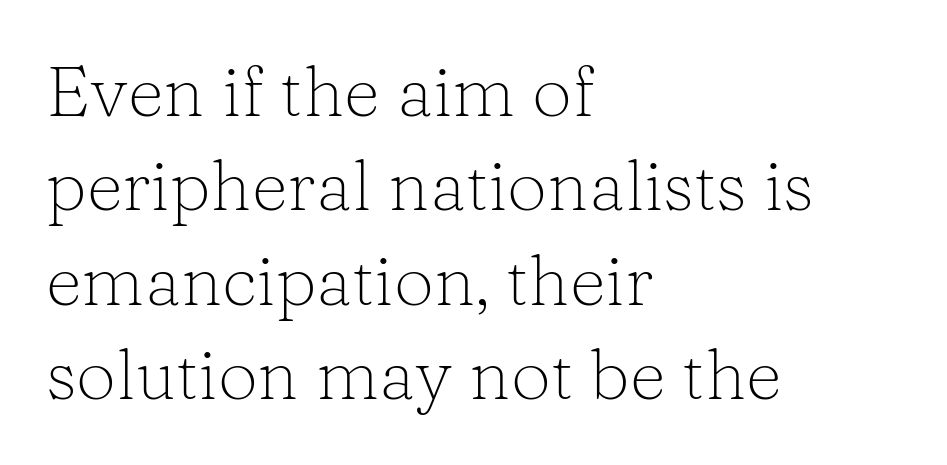
Q: Is the text bold? A: No.
Q: Is the text italic (slanted)? A: No, it is upright.
Q: Is the typeface a serif or a sans-serif typeface? A: Serif.
Q: Is the text underlined? A: No.
Q: How is the paragraph aligned? A: Left-aligned.
Q: Is the spacing between letters normal or unusually wide? A: Normal.
Q: Is the spacing between lines tight, normal or loose? A: Normal.
Q: Width (condensed, normal, or wide)? A: Normal.
Q: Stroke contrast? A: Low.
Q: x-height? A: Medium.
Q: Monospaced? A: No.
